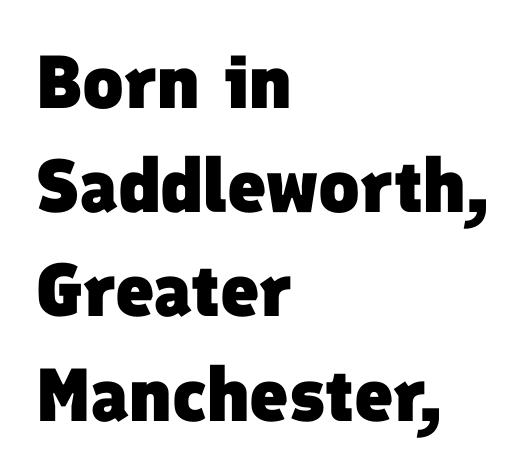
{"serif": "no", "bold": "yes", "weight": "heavy", "width": "normal", "stroke_contrast": "low", "x_height": "medium", "monospaced": "no", "underline": "no", "align": "left", "line_spacing": "normal", "line_spacing_ratio": 1.39, "letter_spacing": "normal", "letter_spacing_em": 0.0, "glyph_px": 75}
